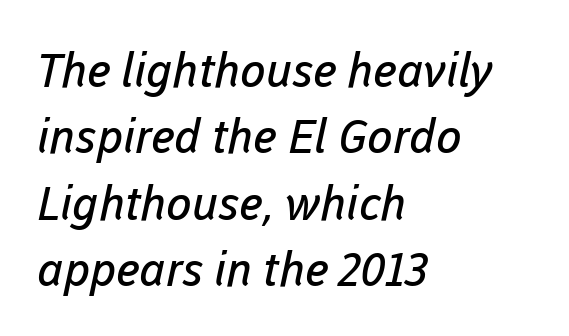
The image shows 47 px regular-weight sans-serif type; set left-aligned, normal line spacing (1.41x), normal letter spacing, not underlined; low stroke contrast and a medium x-height.
